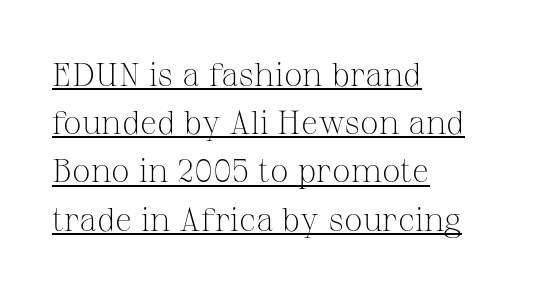
The letterforms sit shoulder to shoulder at normal distance. The paragraph shown leans on its left margin. Style check: upright. Here the designer chose a conventional face with non-uniform glyph widths. The letterforms sit at book weight or below. Interline gaps are of average width in this sample.
